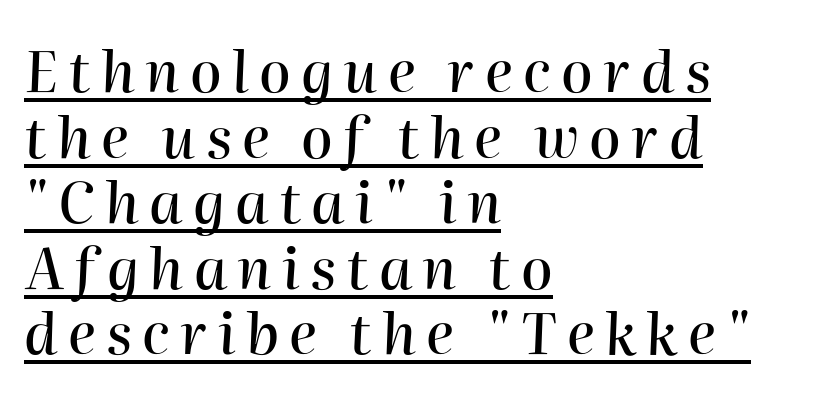
Q: Is the text italic (slanted)? A: Yes, it leans right by about 2 degrees.
Q: Is the text underlined? A: Yes.
Q: How is the paragraph aligned? A: Left-aligned.
Q: Is the spacing between lines tight, normal or loose? A: Tight.
Q: Width (condensed, normal, or wide)? A: Normal.
Q: Stroke contrast? A: High.
Q: x-height? A: Medium.
Q: Monospaced? A: No.
